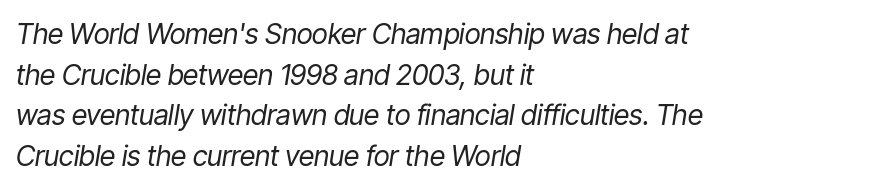
Q: Is the text bold? A: No.
Q: Is the text italic (slanted)? A: Yes, it leans right by about 9 degrees.
Q: Is the text underlined? A: No.
Q: How is the paragraph aligned? A: Left-aligned.
Q: Is the spacing between letters normal or unusually wide? A: Normal.
Q: Is the spacing between lines tight, normal or loose? A: Normal.
Q: Width (condensed, normal, or wide)? A: Condensed.
Q: Stroke contrast? A: Low.
Q: x-height? A: Medium.
Q: Monospaced? A: No.
